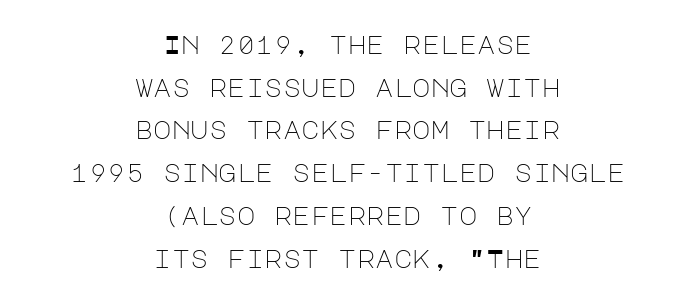
Q: Is the text bold? A: No.
Q: Is the text italic (slanted)? A: No, it is upright.
Q: Is the text underlined? A: No.
Q: How is the paragraph aligned? A: Centered.
Q: Is the spacing between letters normal or unusually wide? A: Normal.
